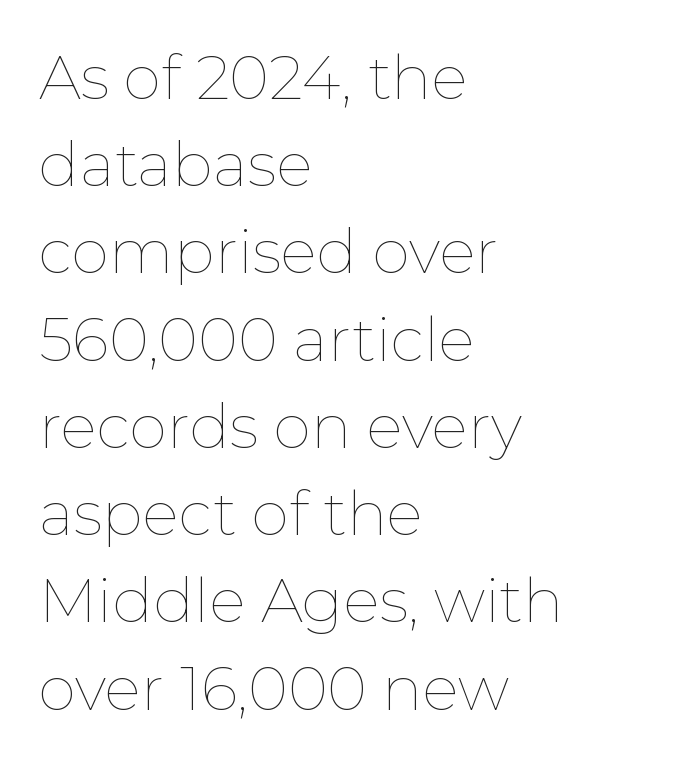
The paragraph has a hard left edge and a soft right edge. Honestly, there is no underline to notice here at all. Looks like regular typesetting: each glyph gets only the width it needs. Evenly set lines give the paragraph a standard silhouette.
